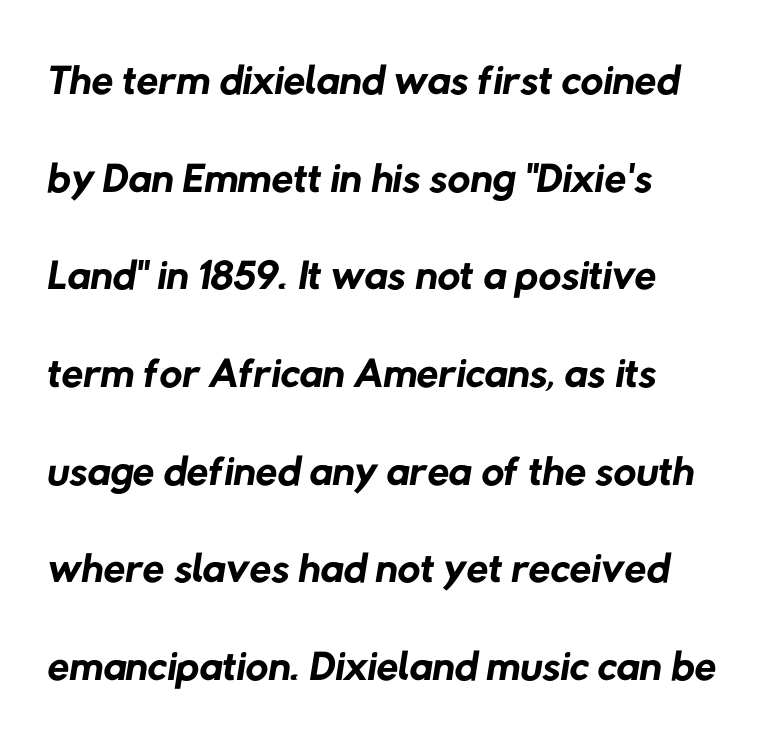
Q: Is the text bold? A: No.
Q: Is the typeface a serif or a sans-serif typeface? A: Sans-serif.
Q: Is the text underlined? A: No.
Q: How is the paragraph aligned? A: Left-aligned.
Q: Is the spacing between letters normal or unusually wide? A: Normal.
Q: Is the spacing between lines tight, normal or loose? A: Normal.
Q: Width (condensed, normal, or wide)? A: Normal.
Q: Stroke contrast? A: Low.
Q: x-height? A: Medium.
Q: Monospaced? A: No.
